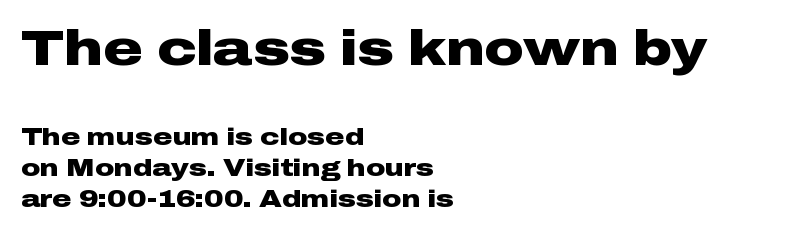
Q: Is the text bold? A: Yes.
Q: Is the text italic (slanted)? A: No, it is upright.
Q: Is the typeface a serif or a sans-serif typeface? A: Sans-serif.
Q: Is the text underlined? A: No.
Q: How is the paragraph aligned? A: Left-aligned.
Q: Is the spacing between letters normal or unusually wide? A: Normal.
Q: Is the spacing between lines tight, normal or loose? A: Normal.
Q: Which block of text is set in a larger size, the first (top) or the second (bottom)? A: The first (top) one.
Q: Width (condensed, normal, or wide)? A: Wide.
Q: Stroke contrast? A: Low.
Q: x-height? A: Medium.
Q: Monospaced? A: No.
